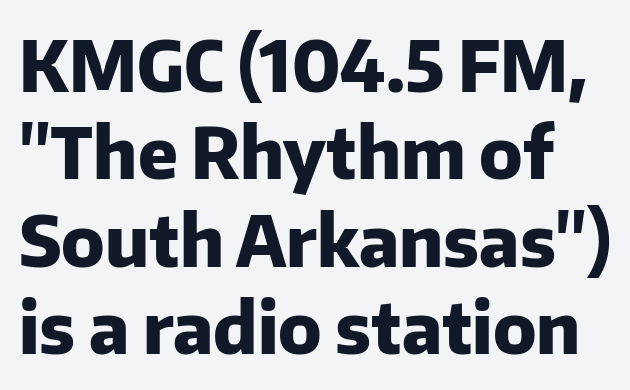
The text was rendered using a sans face with plain stroke endings. Short note: letters normally spaced. These lines sit exactly where default settings would place them. The passage shown is typed in a proportional face where columns would drift. This is heavy type, rendered in bold. Only glyphs here, with clear space below each row.
